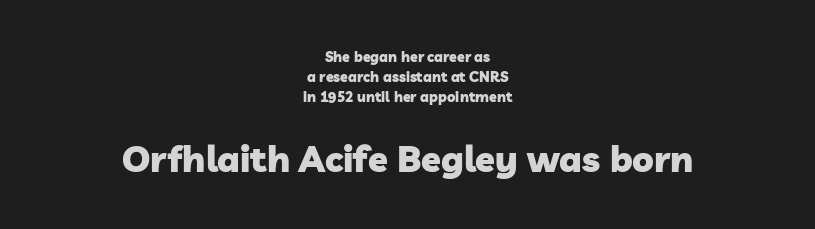
{"serif": "no", "bold": "yes", "weight": "heavy", "width": "normal", "stroke_contrast": "low", "x_height": "medium", "monospaced": "no", "underline": "no", "align": "center", "line_spacing": "normal", "line_spacing_ratio": 1.42, "letter_spacing": "normal", "letter_spacing_em": 0.0, "larger_block": "second", "size_ratio": 2.57, "glyph_px": 36}
